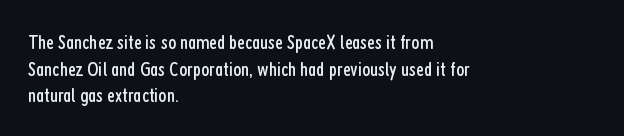
The image shows 21 px text type, upright; set left-aligned, normal line spacing (1.27x), normal letter spacing, not underlined.
